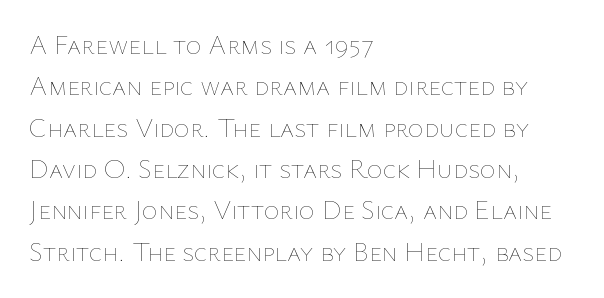
Q: Is the text bold? A: No.
Q: Is the text italic (slanted)? A: No, it is upright.
Q: Is the text underlined? A: No.
Q: How is the paragraph aligned? A: Left-aligned.
Q: Is the spacing between letters normal or unusually wide? A: Normal.
Q: Is the spacing between lines tight, normal or loose? A: Normal.
